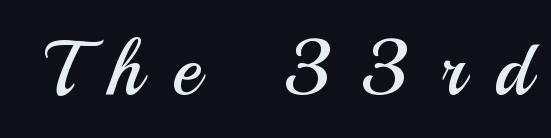
Honestly, the letter spacing is so wide it's the main thing you notice. Weight class: somewhere from thin through regular. Examine the stroke ends and you'll find no serifs. Varying glyph widths throughout — classic text-font behaviour. The passage shown is not underscored anywhere.
